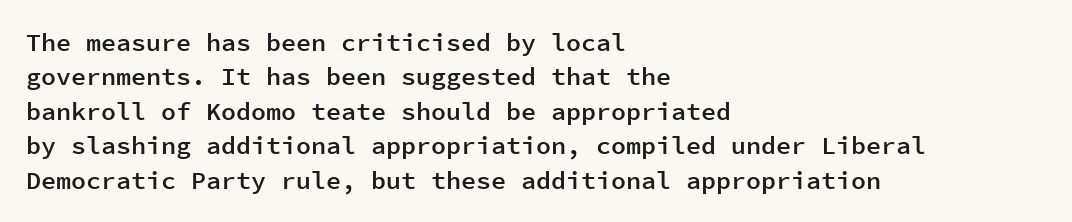
{"italic": "no", "bold": "semi", "underline": "no", "align": "left", "line_spacing": "normal", "line_spacing_ratio": 1.38, "letter_spacing": "normal", "letter_spacing_em": 0.0, "glyph_px": 25}
